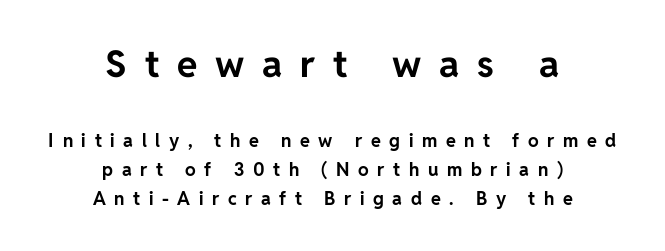
The image shows 37 px bold sans-serif type, upright; set centered, normal line spacing (1.61x), unusually wide letter spacing (+0.48 em), not underlined; the first (top) block is 2.06x larger; low stroke contrast and a medium x-height.
